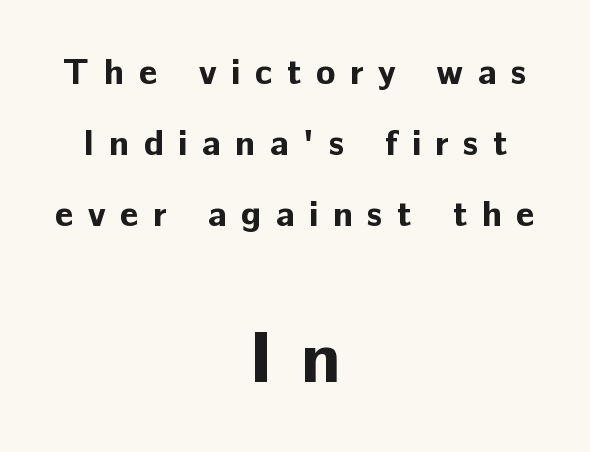
{"serif": "no", "italic": "no", "bold": "yes", "weight": "bold", "width": "normal", "stroke_contrast": "low", "x_height": "medium", "monospaced": "no", "underline": "no", "align": "center", "line_spacing": "loose", "line_spacing_ratio": 1.97, "letter_spacing": "wide", "letter_spacing_em": 0.4, "larger_block": "second", "size_ratio": 1.97, "glyph_px": 71}
